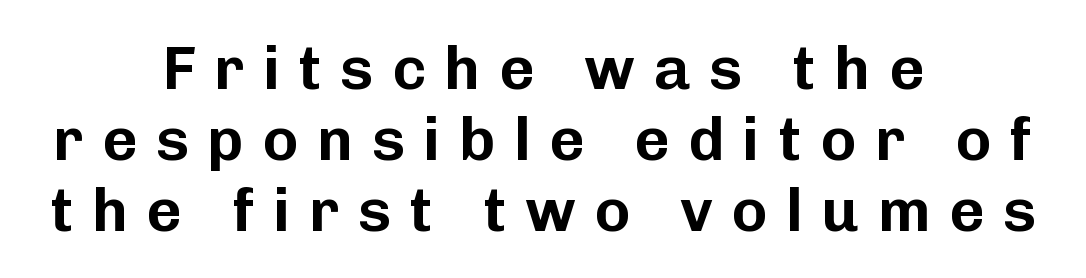
{"serif": "no", "italic": "no", "width": "normal", "stroke_contrast": "low", "x_height": "medium", "monospaced": "no", "underline": "no", "align": "center", "line_spacing_ratio": 1.16, "letter_spacing": "wide", "letter_spacing_em": 0.3, "glyph_px": 61}
